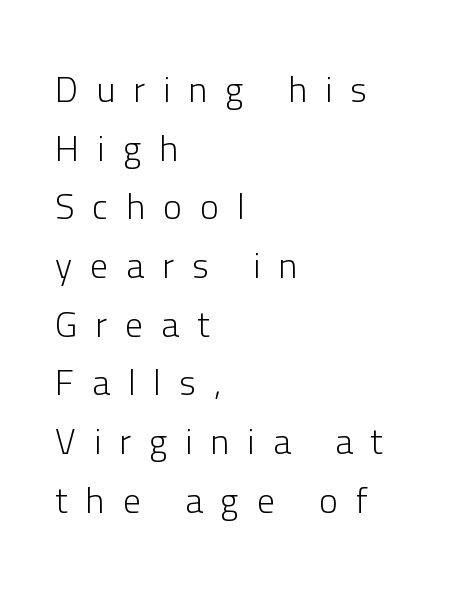
Q: Is the text bold? A: No.
Q: Is the text italic (slanted)? A: No, it is upright.
Q: Is the typeface a serif or a sans-serif typeface? A: Sans-serif.
Q: Is the text underlined? A: No.
Q: How is the paragraph aligned? A: Left-aligned.
Q: Is the spacing between letters normal or unusually wide? A: Unusually wide.
Q: Is the spacing between lines tight, normal or loose? A: Normal.
Q: Width (condensed, normal, or wide)? A: Normal.
Q: Stroke contrast? A: Low.
Q: x-height? A: Medium.
Q: Monospaced? A: No.
